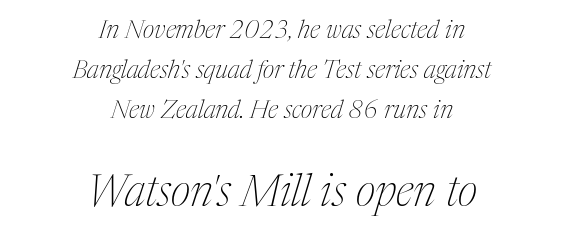
{"serif": "yes", "italic": "yes", "lean": "right", "slant_degrees": 17, "bold": "no", "weight": "thin", "width": "condensed", "stroke_contrast": "medium", "x_height": "medium", "monospaced": "no", "underline": "no", "align": "center", "line_spacing": "normal", "line_spacing_ratio": 1.61, "letter_spacing": "normal", "letter_spacing_em": 0.0, "larger_block": "second", "size_ratio": 1.72, "glyph_px": 43}
